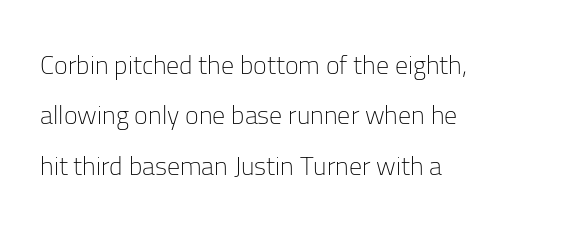
Q: Is the text bold? A: No.
Q: Is the text italic (slanted)? A: No, it is upright.
Q: Is the text underlined? A: No.
Q: How is the paragraph aligned? A: Left-aligned.
Q: Is the spacing between letters normal or unusually wide? A: Normal.
Q: Is the spacing between lines tight, normal or loose? A: Loose.
